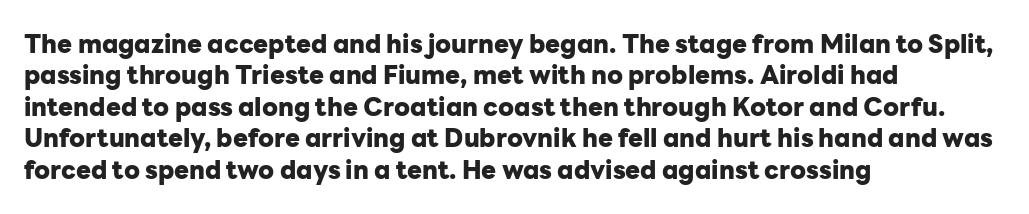
Horizontal alignment here is leftward, the default for most running prose. These lines were composed using upright roman letters. Quick note: underline off. Words appear dense and cohesive because spacing is normal. Honestly, the row spacing looks completely unremarkable. Heft: maximum for text — a bold.
